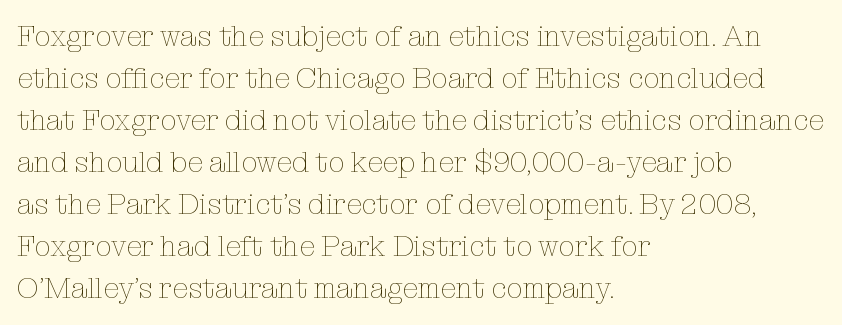
{"italic": "no", "bold": "no", "weight": "thin", "width": "normal", "stroke_contrast": "low", "x_height": "medium", "monospaced": "no", "underline": "no", "align": "left", "line_spacing": "normal", "line_spacing_ratio": 1.45, "letter_spacing": "normal", "letter_spacing_em": 0.0, "glyph_px": 29}
